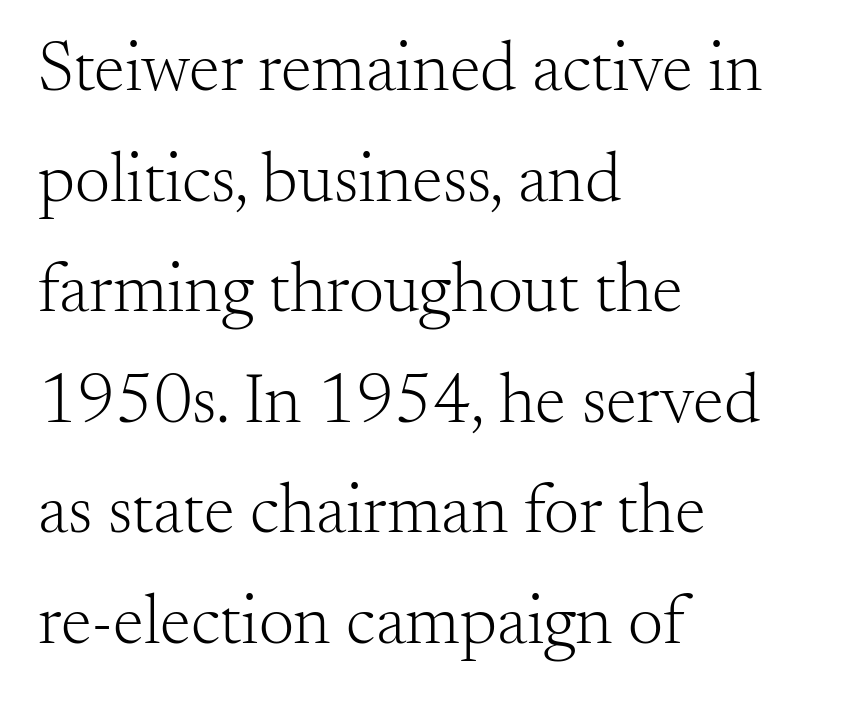
The image shows 70 px light serif type, upright; set left-aligned, normal line spacing (1.58x), normal letter spacing, not underlined; medium stroke contrast and a small x-height.
